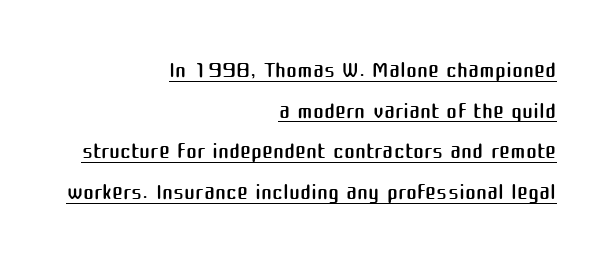
Compared with a flush-left layout, this one pins lines to the opposite, right side. Varying glyph widths throughout — classic text-font behaviour. The designer went with a sans here, leaving each stem footless. The letters stand straight up with perfectly vertical stems. Nothing heavy about these letters — not bold at all. The string is rendered with underlining switched on.
